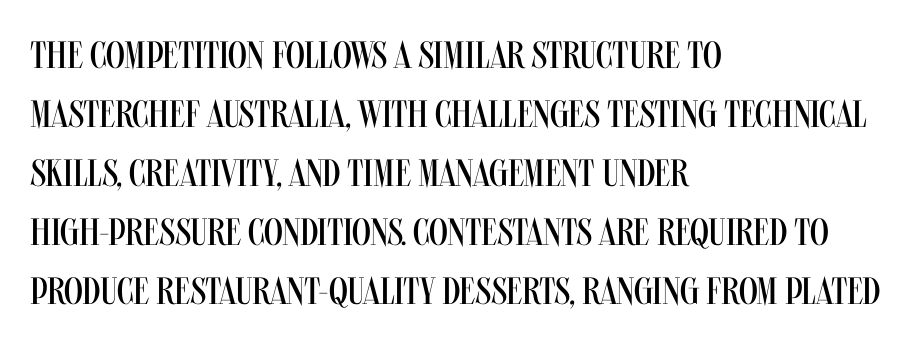
Q: Is the text bold? A: No.
Q: Is the text italic (slanted)? A: No, it is upright.
Q: Is the typeface a serif or a sans-serif typeface? A: Sans-serif.
Q: Is the text underlined? A: No.
Q: How is the paragraph aligned? A: Left-aligned.
Q: Is the spacing between letters normal or unusually wide? A: Normal.
Q: Is the spacing between lines tight, normal or loose? A: Normal.
Q: Width (condensed, normal, or wide)? A: Condensed.
Q: Stroke contrast? A: Medium.
Q: x-height? A: Large.
Q: Monospaced? A: No.
